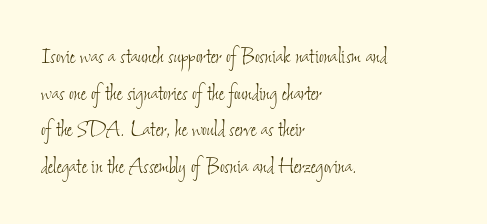
The image shows 26 px text type; set left-aligned, normal line spacing (1.41x), normal letter spacing, not underlined.
